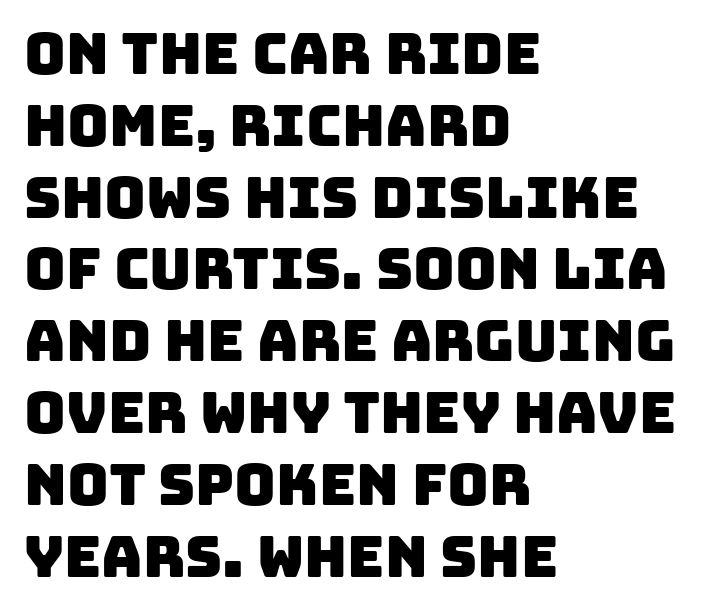
Q: Is the typeface a serif or a sans-serif typeface? A: Sans-serif.
Q: Is the text underlined? A: No.
Q: How is the paragraph aligned? A: Left-aligned.
Q: Is the spacing between letters normal or unusually wide? A: Normal.
Q: Is the spacing between lines tight, normal or loose? A: Normal.
Q: Width (condensed, normal, or wide)? A: Normal.
Q: Stroke contrast? A: Low.
Q: x-height? A: Large.
Q: Monospaced? A: No.
